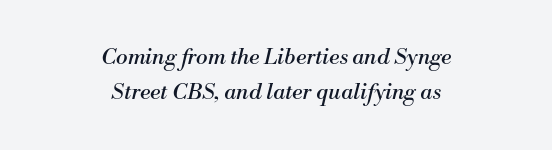
{"italic": "yes", "lean": "right", "slant_degrees": 13, "bold": "no", "underline": "no", "align": "center", "line_spacing": "normal", "line_spacing_ratio": 1.57, "letter_spacing": "normal", "letter_spacing_em": 0.0, "glyph_px": 22}
